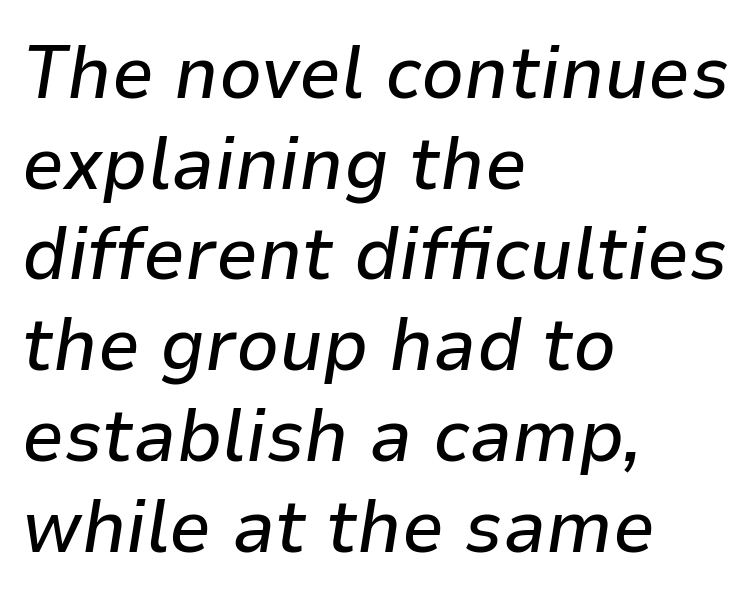
Q: Is the text italic (slanted)? A: Yes, it leans right by about 9 degrees.
Q: Is the text underlined? A: No.
Q: How is the paragraph aligned? A: Left-aligned.
Q: Is the spacing between letters normal or unusually wide? A: Normal.
Q: Width (condensed, normal, or wide)? A: Normal.
Q: Stroke contrast? A: Low.
Q: x-height? A: Medium.
Q: Monospaced? A: No.
